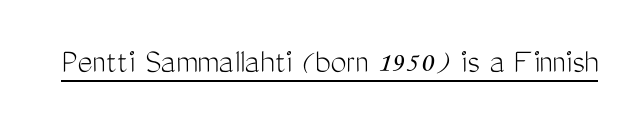
Q: Is the text bold? A: No.
Q: Is the text italic (slanted)? A: No, it is upright.
Q: Is the typeface a serif or a sans-serif typeface? A: Sans-serif.
Q: Is the text underlined? A: Yes.
Q: Is the spacing between letters normal or unusually wide? A: Normal.
Q: Width (condensed, normal, or wide)? A: Condensed.
Q: Stroke contrast? A: Medium.
Q: x-height? A: Medium.
Q: Monospaced? A: No.
